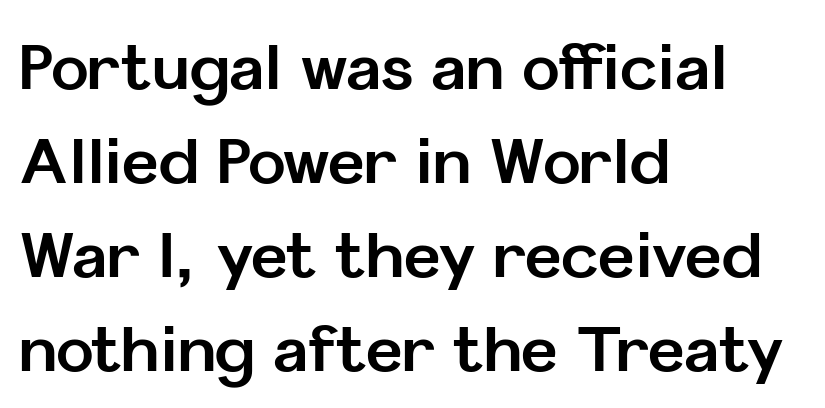
{"serif": "no", "italic": "no", "bold": "yes", "weight": "bold", "width": "normal", "stroke_contrast": "low", "x_height": "medium", "monospaced": "no", "underline": "no", "align": "left", "line_spacing": "normal", "line_spacing_ratio": 1.49, "letter_spacing": "normal", "letter_spacing_em": 0.0, "glyph_px": 63}
